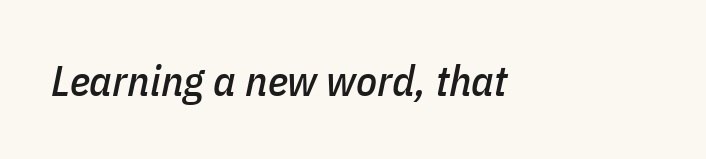
Q: Is the text italic (slanted)? A: Yes, it leans right by about 11 degrees.
Q: Is the text underlined? A: No.
Q: Is the spacing between letters normal or unusually wide? A: Normal.
Q: Width (condensed, normal, or wide)? A: Condensed.
Q: Stroke contrast? A: Low.
Q: x-height? A: Medium.
Q: Monospaced? A: No.
